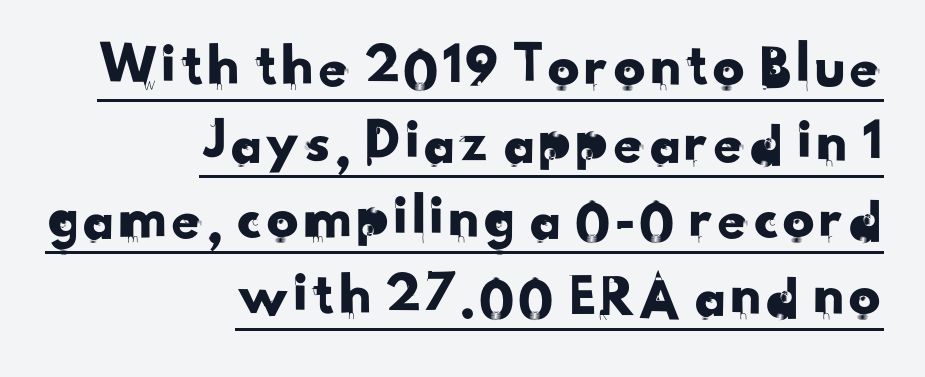
The image shows 63 px sans-serif type; set right-aligned, line spacing 1.21x, normal letter spacing, underlined; low stroke contrast and a small x-height.
